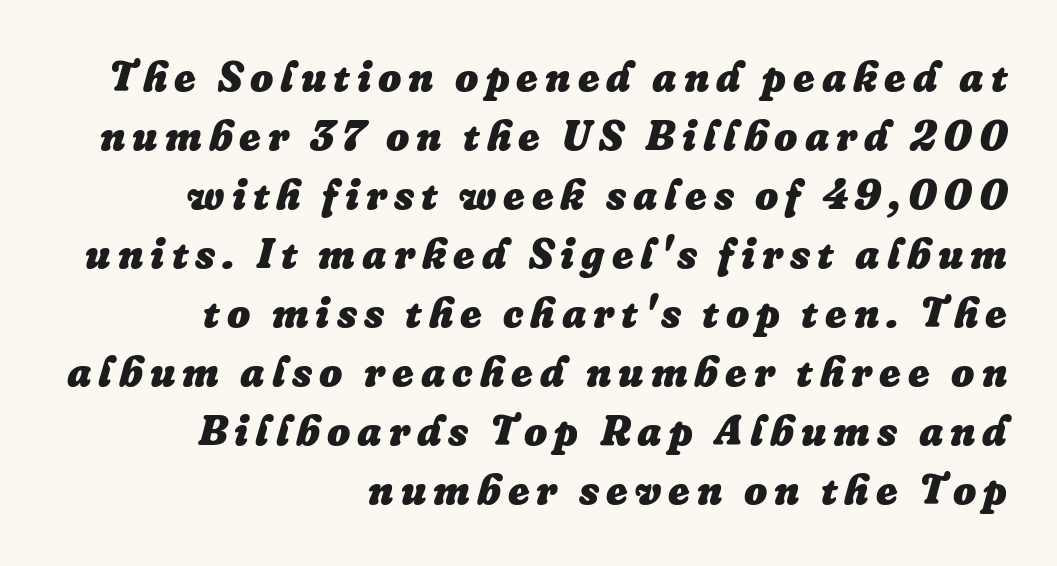
This sample is right-justified, so line beginnings fall wherever the words allow. You'd pick this weight for a headline — it's a proper bold. Regarding leading, the lines here are spaced in the standard way. The specimen omits any rule beneath the text block's lines. Looking at the ascenders, they clearly lean. The rendering uses natural spacing where letterforms have individual widths.
